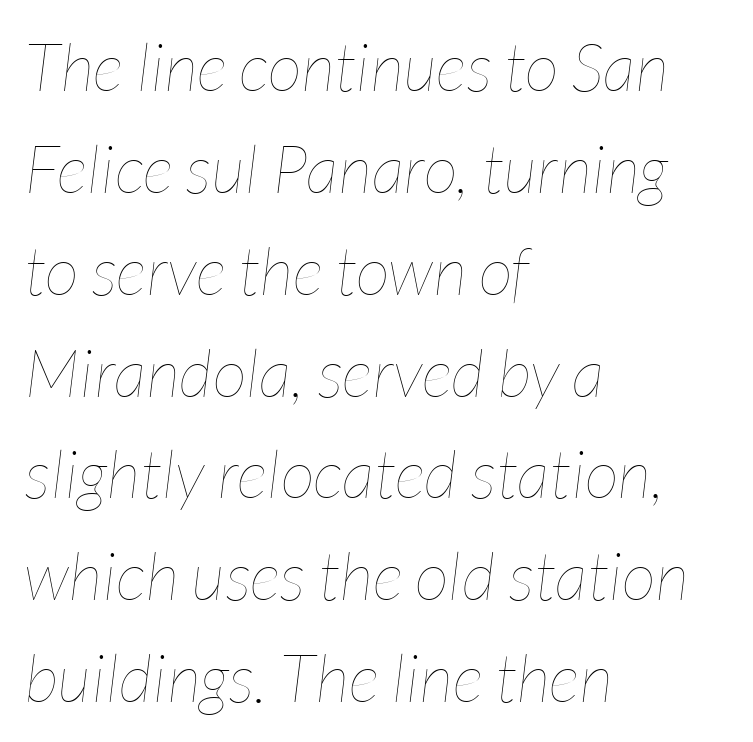
Q: Is the text bold? A: No.
Q: Is the text italic (slanted)? A: Yes, it leans right by about 7 degrees.
Q: Is the text underlined? A: No.
Q: How is the paragraph aligned? A: Left-aligned.
Q: Is the spacing between letters normal or unusually wide? A: Normal.
Q: Is the spacing between lines tight, normal or loose? A: Normal.
Q: Width (condensed, normal, or wide)? A: Condensed.
Q: Stroke contrast? A: Low.
Q: x-height? A: Medium.
Q: Monospaced? A: No.
